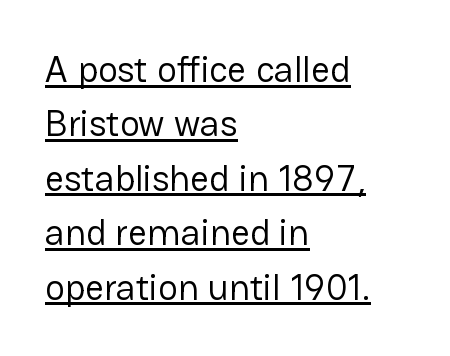
The image shows 37 px regular-weight sans-serif type, upright; set left-aligned, normal line spacing (1.47x), normal letter spacing, underlined; low stroke contrast and a medium x-height.
